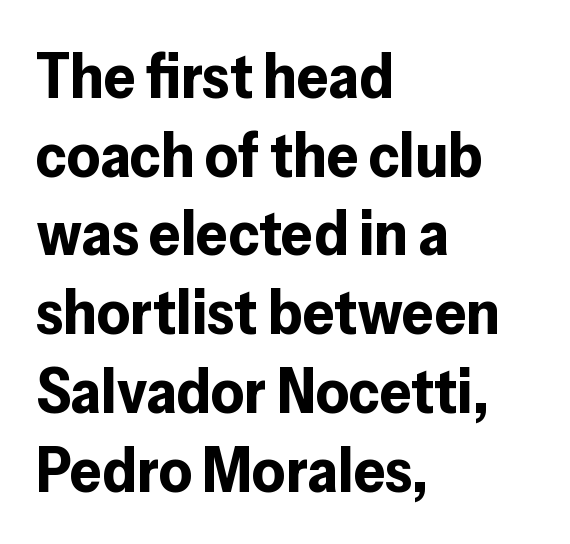
{"serif": "no", "italic": "no", "bold": "yes", "weight": "bold", "width": "normal", "stroke_contrast": "low", "x_height": "medium", "monospaced": "no", "underline": "no", "align": "left", "line_spacing": "normal", "line_spacing_ratio": 1.25, "letter_spacing": "normal", "letter_spacing_em": 0.0, "glyph_px": 63}
